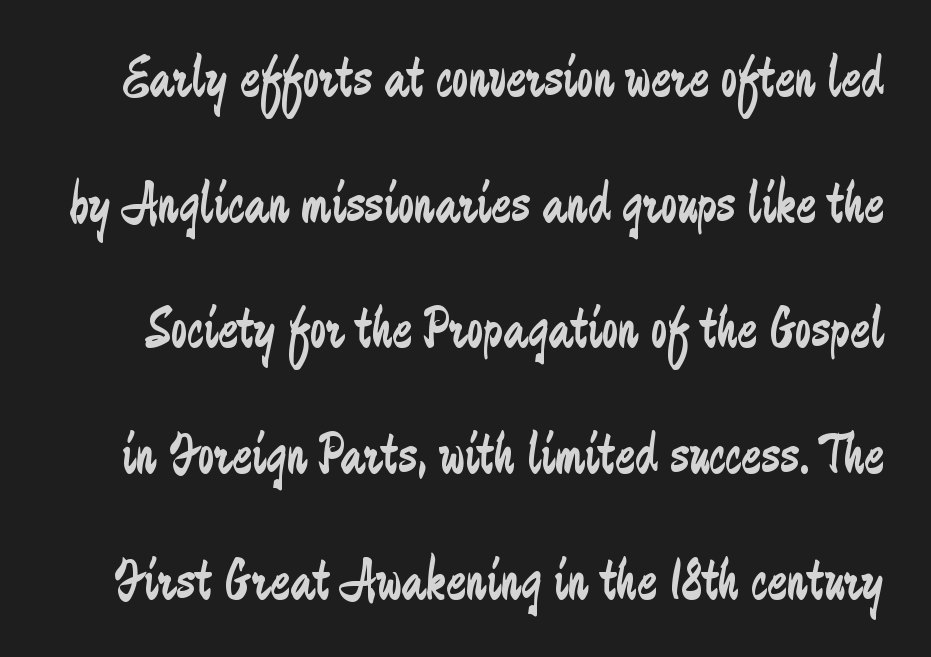
{"serif": "no", "bold": "no", "weight": "regular", "width": "condensed", "stroke_contrast": "low", "x_height": "medium", "monospaced": "no", "underline": "no", "line_spacing": "loose", "line_spacing_ratio": 2.13, "letter_spacing": "normal", "letter_spacing_em": 0.0, "glyph_px": 59}
